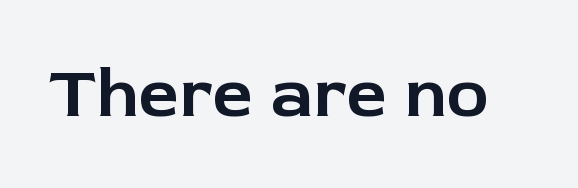
Q: Is the text italic (slanted)? A: No, it is upright.
Q: Is the typeface a serif or a sans-serif typeface? A: Sans-serif.
Q: Is the text underlined? A: No.
Q: Is the spacing between letters normal or unusually wide? A: Normal.
Q: Width (condensed, normal, or wide)? A: Normal.
Q: Stroke contrast? A: Low.
Q: x-height? A: Medium.
Q: Monospaced? A: No.
